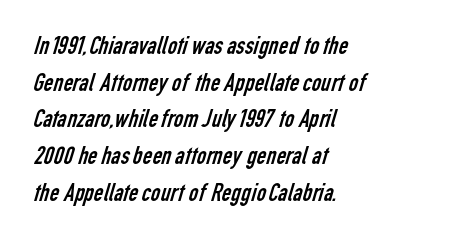
The image shows 26 px text type; set left-aligned, normal line spacing (1.41x), normal letter spacing, not underlined.
